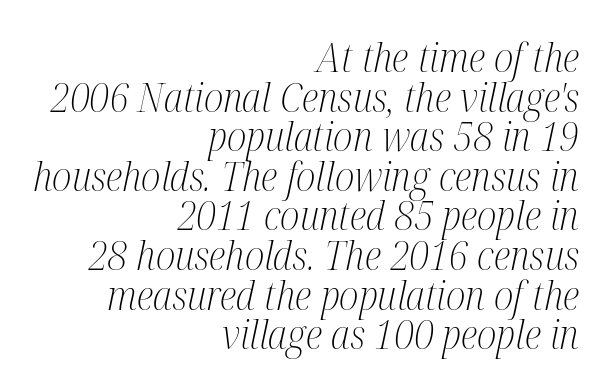
{"serif": "yes", "italic": "yes", "lean": "right", "slant_degrees": 12, "bold": "no", "weight": "light", "width": "condensed", "stroke_contrast": "medium", "x_height": "medium", "monospaced": "no", "underline": "no", "align": "right", "line_spacing": "tight", "line_spacing_ratio": 0.99, "letter_spacing": "normal", "letter_spacing_em": 0.0, "glyph_px": 40}
